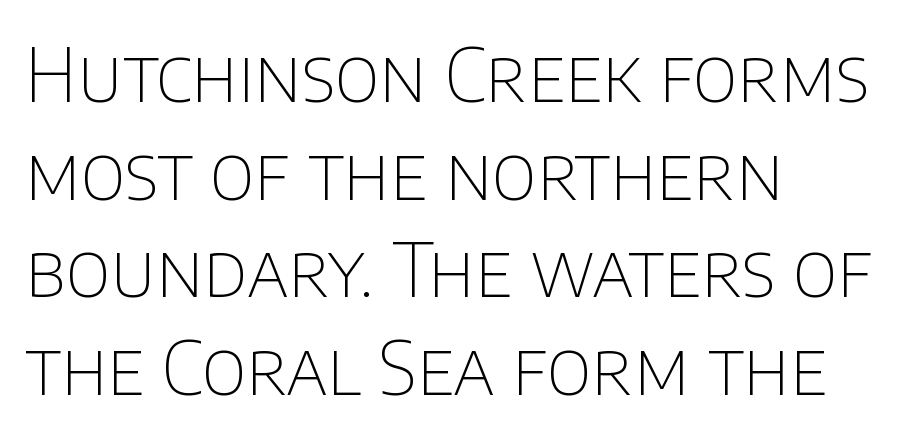
{"serif": "no", "italic": "no", "bold": "no", "weight": "thin", "width": "normal", "stroke_contrast": "low", "x_height": "large", "monospaced": "no", "underline": "no", "align": "left", "line_spacing": "normal", "line_spacing_ratio": 1.32, "letter_spacing": "normal", "letter_spacing_em": 0.0, "glyph_px": 74}
